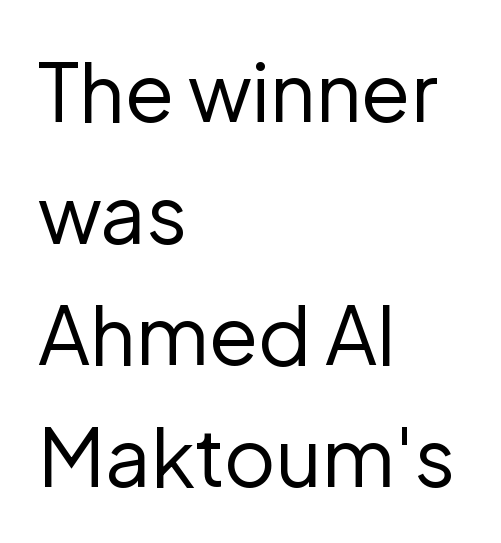
Q: Is the text bold? A: No.
Q: Is the text italic (slanted)? A: No, it is upright.
Q: Is the typeface a serif or a sans-serif typeface? A: Sans-serif.
Q: Is the text underlined? A: No.
Q: How is the paragraph aligned? A: Left-aligned.
Q: Is the spacing between letters normal or unusually wide? A: Normal.
Q: Is the spacing between lines tight, normal or loose? A: Normal.
Q: Width (condensed, normal, or wide)? A: Normal.
Q: Stroke contrast? A: Low.
Q: x-height? A: Medium.
Q: Monospaced? A: No.
